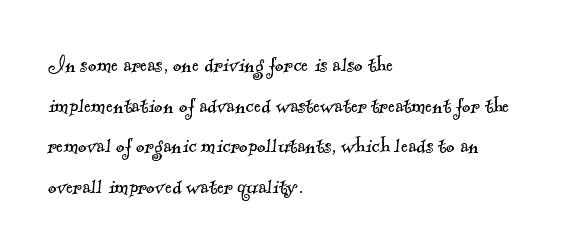
The image shows 26 px text type; set left-aligned, normal line spacing (1.56x), normal letter spacing, not underlined.
